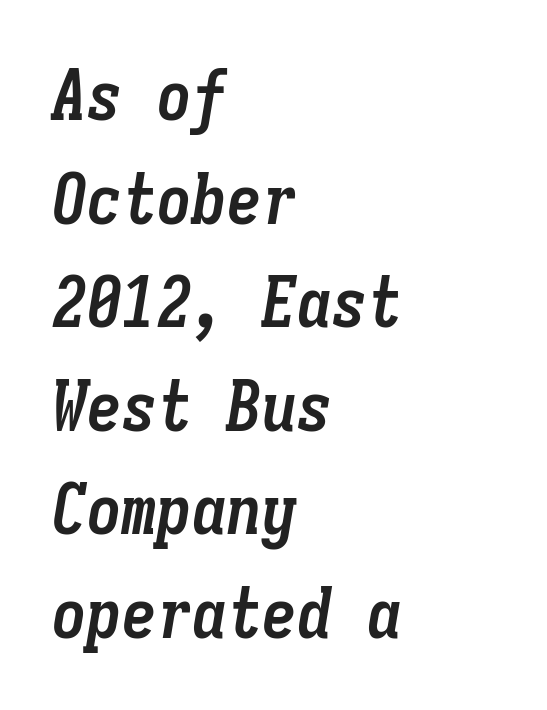
The image shows 70 px semibold, condensed type, italic (leaning right), monospaced; set left-aligned, normal line spacing (1.48x), normal letter spacing, not underlined; low stroke contrast and a medium x-height.
